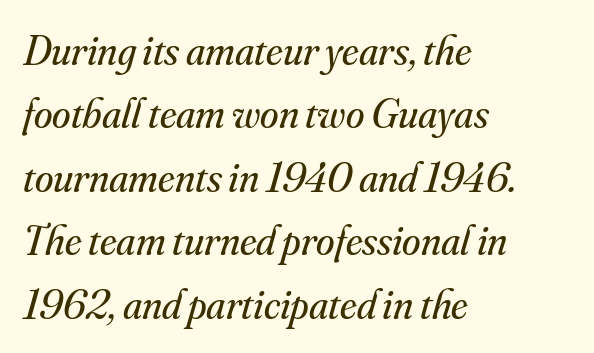
{"serif": "yes", "italic": "yes", "lean": "right", "slant_degrees": 16, "bold": "no", "weight": "regular", "width": "normal", "stroke_contrast": "medium", "x_height": "small", "monospaced": "no", "underline": "no", "align": "left", "line_spacing": "normal", "line_spacing_ratio": 1.51, "letter_spacing": "normal", "letter_spacing_em": 0.0, "glyph_px": 42}
